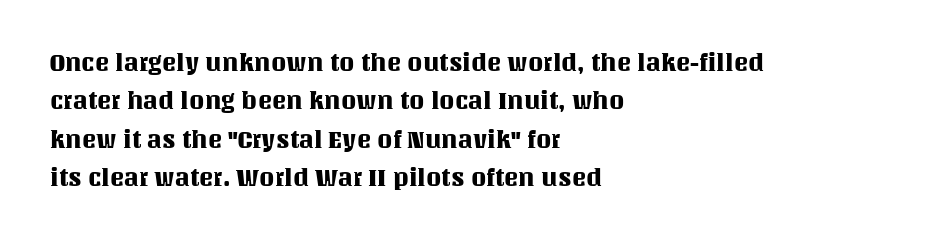
{"italic": "no", "underline": "no", "align": "left", "line_spacing": "normal", "line_spacing_ratio": 1.6, "letter_spacing": "normal", "letter_spacing_em": 0.0, "glyph_px": 24}
